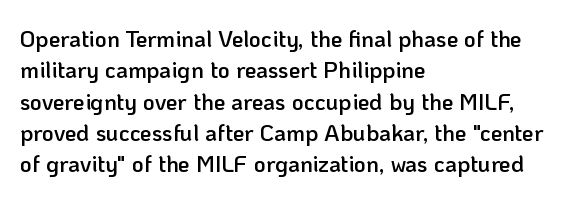
{"italic": "no", "bold": "semi", "underline": "no", "align": "left", "line_spacing": "normal", "line_spacing_ratio": 1.36, "letter_spacing": "normal", "letter_spacing_em": 0.0, "glyph_px": 23}
